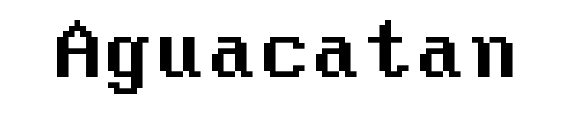
Q: Is the text italic (slanted)? A: No, it is upright.
Q: Is the typeface a serif or a sans-serif typeface? A: Sans-serif.
Q: Is the text underlined? A: No.
Q: Is the spacing between letters normal or unusually wide? A: Normal.
Q: Width (condensed, normal, or wide)? A: Normal.
Q: Stroke contrast? A: Medium.
Q: x-height? A: Medium.
